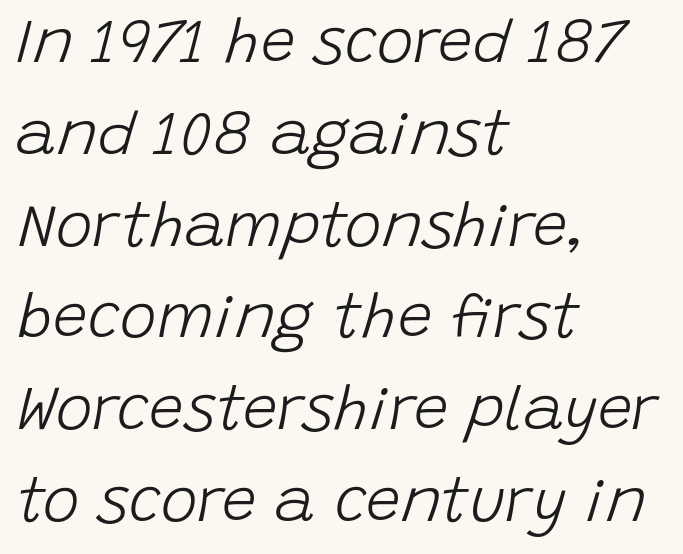
Just letters on the line, the space beneath them empty. Each new line begins a customary step beneath the previous one. Do the characters align in a grid? No, the font is proportional. If you drew a line through each stem, it would be angled. The letterforms sit shoulder to shoulder at normal distance.
